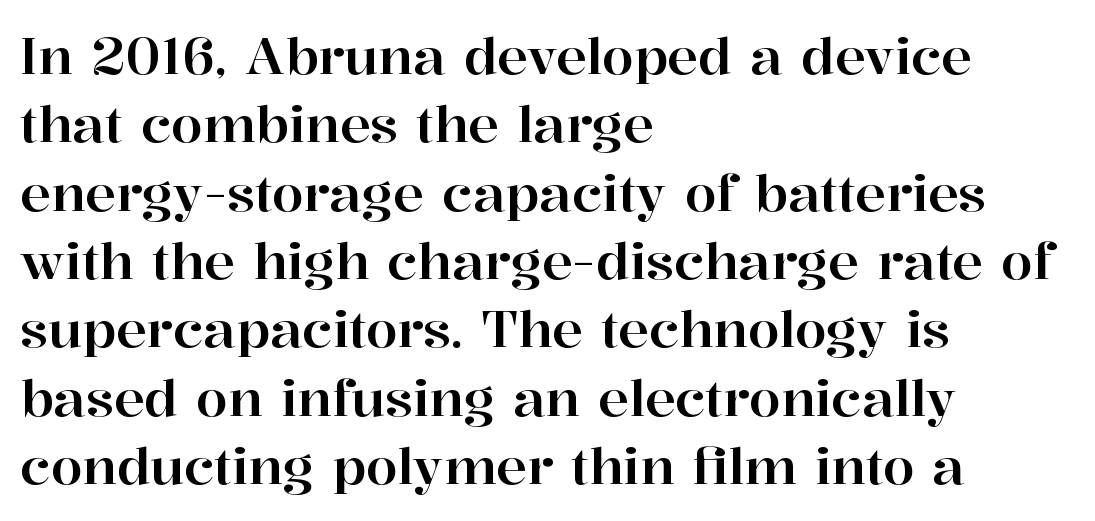
When letters stand straight like this, we call the style roman or upright. Tracking here is standard; glyphs follow each other at the usual distance. How would I describe the line gaps? Plain and ordinary. Looks like regular typesetting: each glyph gets only the width it needs. Examine the stroke ends and you'll spot serifs. Alignment: flush left.
